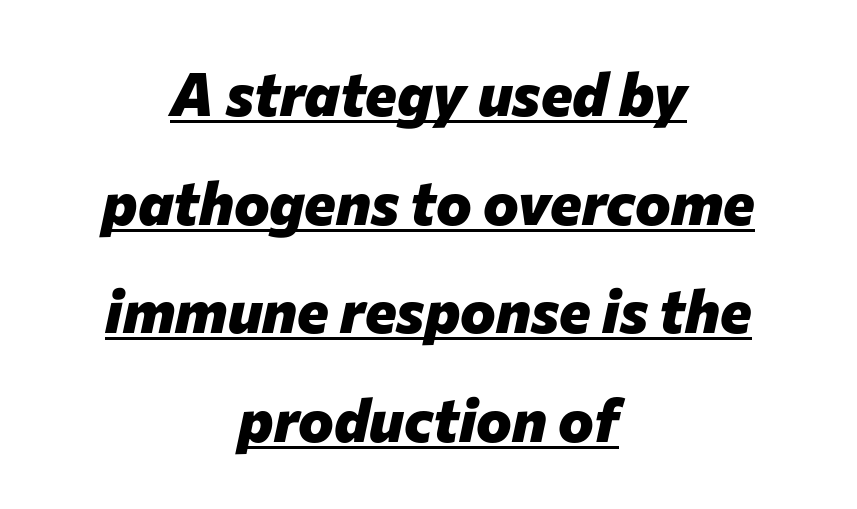
{"italic": "yes", "lean": "right", "slant_degrees": 12, "bold": "yes", "weight": "heavy", "width": "normal", "stroke_contrast": "low", "x_height": "medium", "monospaced": "no", "underline": "yes", "align": "center", "line_spacing_ratio": 1.81, "letter_spacing": "normal", "letter_spacing_em": 0.0, "glyph_px": 60}
